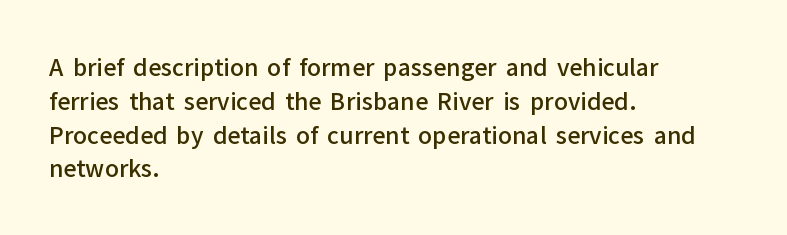
{"italic": "no", "bold": "semi", "underline": "no", "align": "left", "line_spacing": "normal", "line_spacing_ratio": 1.47, "letter_spacing": "normal", "letter_spacing_em": 0.0, "glyph_px": 23}
